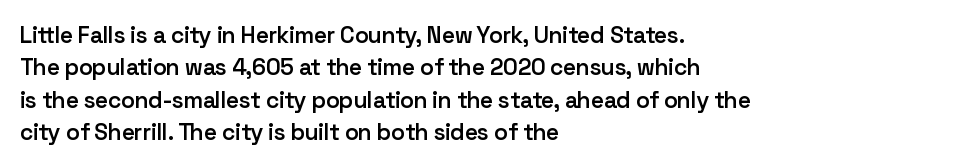
Compared with typical body copy, the letter spacing here is the same. The ragged edge is on the right, which tells us the setting is flush left. The line-height multiplier appears to be the usual default. Is the type bold? Partly — it's a semibold, heavier than regular but not fully bold. Style check: upright.
